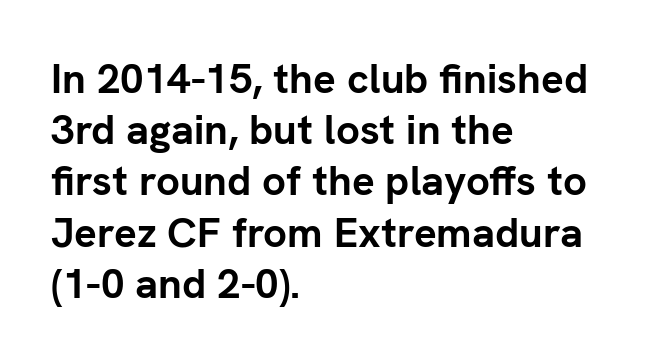
The letters sit at their default tracking, neither squeezed nor spread. Note the varied advance widths — an 'i' is clearly narrower than an 'm'. If you drew a ruler down the left edge, every line would touch it. The glyphs have the mass of a bold cut.
